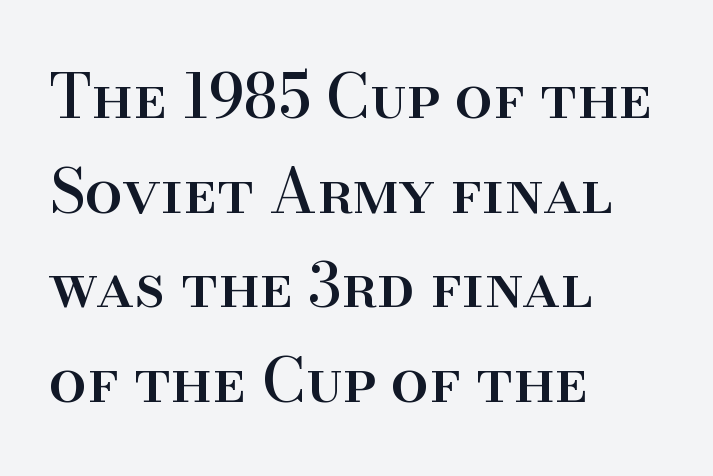
{"serif": "yes", "italic": "no", "width": "normal", "stroke_contrast": "high", "x_height": "small", "monospaced": "no", "underline": "no", "align": "left", "line_spacing": "normal", "line_spacing_ratio": 1.55, "letter_spacing": "normal", "letter_spacing_em": 0.0, "glyph_px": 61}
